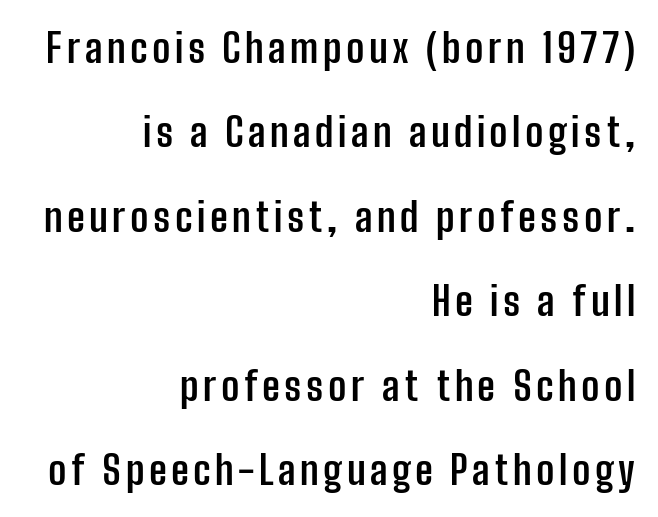
Q: Is the text bold? A: Yes.
Q: Is the text italic (slanted)? A: No, it is upright.
Q: Is the typeface a serif or a sans-serif typeface? A: Sans-serif.
Q: Is the text underlined? A: No.
Q: How is the paragraph aligned? A: Right-aligned.
Q: Is the spacing between lines tight, normal or loose? A: Loose.
Q: Width (condensed, normal, or wide)? A: Condensed.
Q: Stroke contrast? A: Low.
Q: x-height? A: Medium.
Q: Monospaced? A: No.
